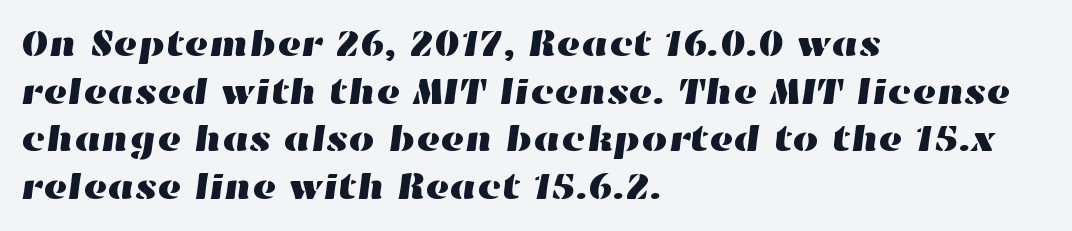
{"width": "wide", "stroke_contrast": "high", "x_height": "medium", "monospaced": "no", "underline": "no", "align": "left", "line_spacing": "normal", "line_spacing_ratio": 1.29, "letter_spacing": "normal", "letter_spacing_em": 0.0, "glyph_px": 37}
